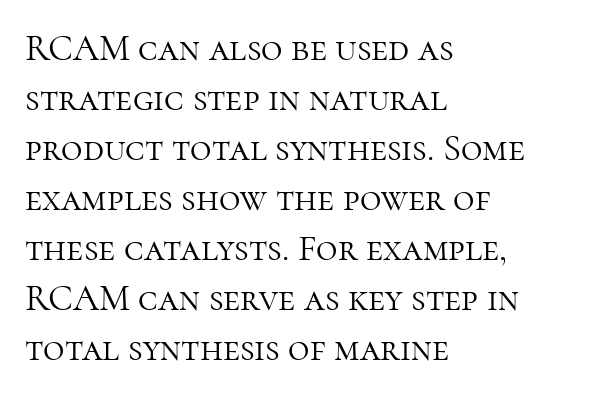
The image shows 37 px light serif type, upright; set left-aligned, normal line spacing (1.35x), normal letter spacing, not underlined; high stroke contrast and a medium x-height.
